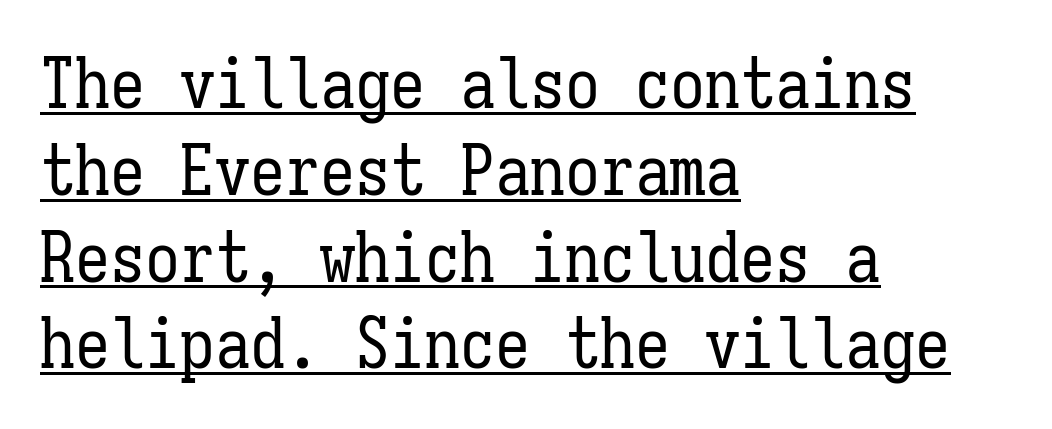
Q: Is the text bold? A: No.
Q: Is the text italic (slanted)? A: No, it is upright.
Q: Is the text underlined? A: Yes.
Q: How is the paragraph aligned? A: Left-aligned.
Q: Is the spacing between letters normal or unusually wide? A: Normal.
Q: Width (condensed, normal, or wide)? A: Condensed.
Q: Stroke contrast? A: Low.
Q: x-height? A: Medium.
Q: Monospaced? A: Yes.
